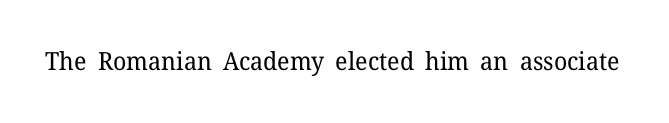
{"italic": "no", "bold": "no", "underline": "no", "letter_spacing": "normal", "letter_spacing_em": 0.0, "glyph_px": 25}
